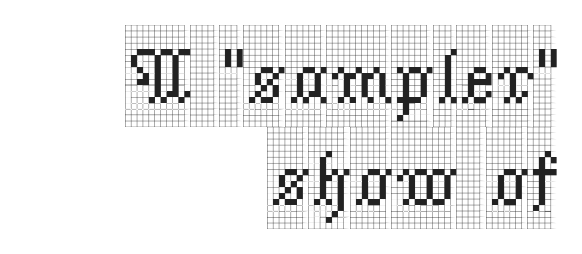
The image shows 77 px condensed serif type, upright; set right-aligned, normal line spacing (1.32x), normal letter spacing, not underlined; a large x-height.
